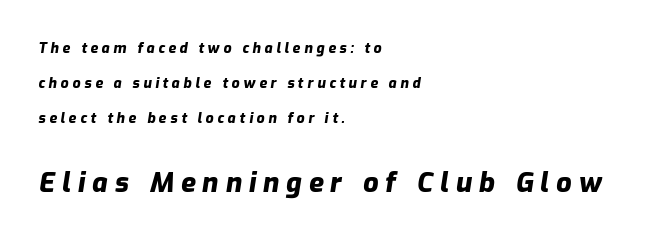
Caption: upper text group reduced, lower text group enlarged. This sample uses expanded letter spacing, leaving extra air between glyphs. Typeset ragged right — the left edge is the straight one. The font is running at its bold setting.
